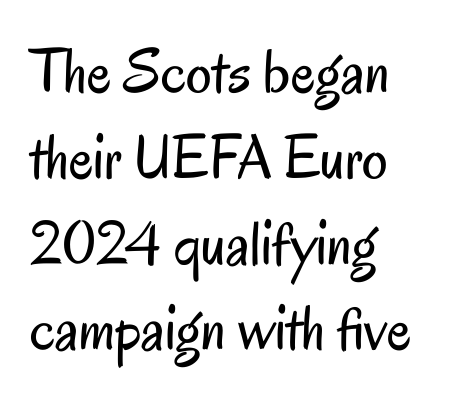
The image shows 64 px regular-weight, condensed sans-serif type, upright; set left-aligned, normal line spacing (1.34x), normal letter spacing, not underlined; low stroke contrast and a small x-height.
